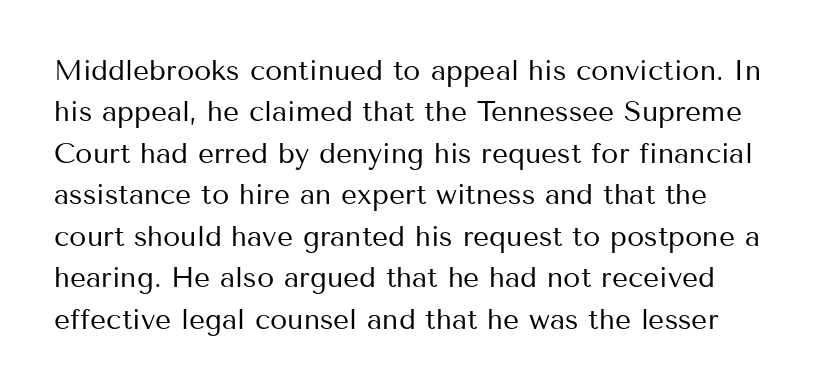
Q: Is the text bold? A: No.
Q: Is the text italic (slanted)? A: No, it is upright.
Q: Is the typeface a serif or a sans-serif typeface? A: Sans-serif.
Q: Is the text underlined? A: No.
Q: How is the paragraph aligned? A: Left-aligned.
Q: Is the spacing between letters normal or unusually wide? A: Normal.
Q: Is the spacing between lines tight, normal or loose? A: Normal.
Q: Width (condensed, normal, or wide)? A: Normal.
Q: Stroke contrast? A: Medium.
Q: x-height? A: Medium.
Q: Monospaced? A: No.
